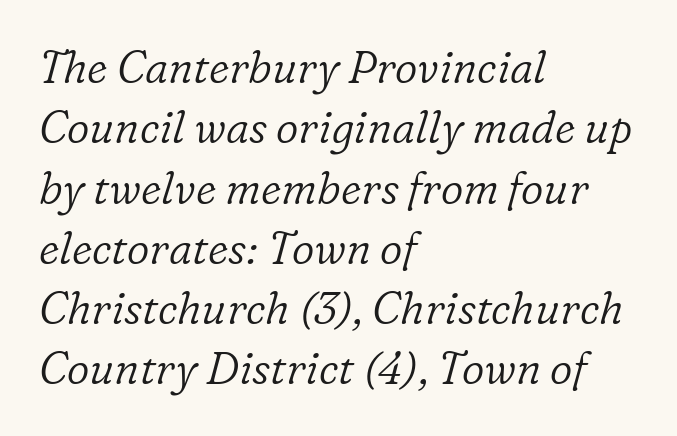
The image shows 44 px light serif type, italic (leaning right); set left-aligned, normal line spacing (1.37x), normal letter spacing, not underlined; low stroke contrast and a medium x-height.
